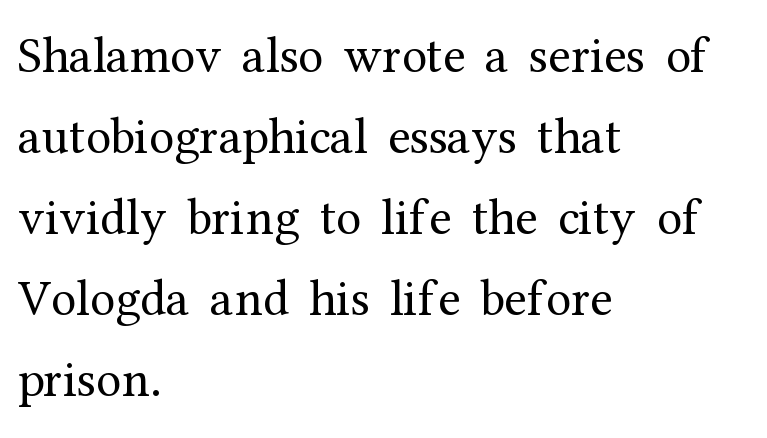
Q: Is the text bold? A: No.
Q: Is the text italic (slanted)? A: No, it is upright.
Q: Is the typeface a serif or a sans-serif typeface? A: Serif.
Q: Is the text underlined? A: No.
Q: How is the paragraph aligned? A: Left-aligned.
Q: Is the spacing between letters normal or unusually wide? A: Normal.
Q: Is the spacing between lines tight, normal or loose? A: Normal.
Q: Width (condensed, normal, or wide)? A: Normal.
Q: Stroke contrast? A: Medium.
Q: x-height? A: Medium.
Q: Monospaced? A: No.
